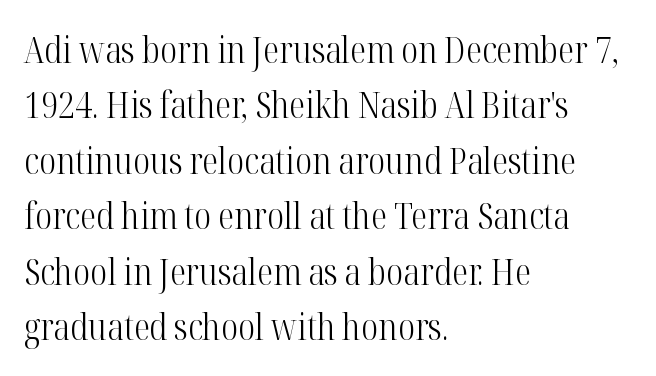
Q: Is the text bold? A: No.
Q: Is the text italic (slanted)? A: No, it is upright.
Q: Is the typeface a serif or a sans-serif typeface? A: Serif.
Q: Is the text underlined? A: No.
Q: How is the paragraph aligned? A: Left-aligned.
Q: Is the spacing between letters normal or unusually wide? A: Normal.
Q: Is the spacing between lines tight, normal or loose? A: Normal.
Q: Width (condensed, normal, or wide)? A: Condensed.
Q: Stroke contrast? A: High.
Q: x-height? A: Medium.
Q: Monospaced? A: No.
